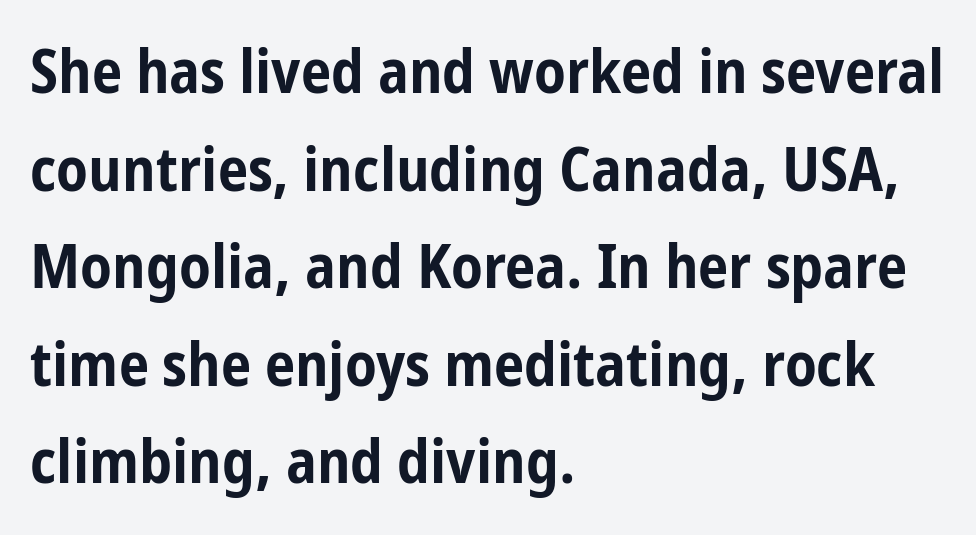
{"serif": "no", "italic": "no", "bold": "yes", "weight": "bold", "width": "condensed", "stroke_contrast": "low", "x_height": "medium", "monospaced": "no", "underline": "no", "align": "left", "line_spacing": "normal", "line_spacing_ratio": 1.6, "letter_spacing": "normal", "letter_spacing_em": 0.0, "glyph_px": 61}
